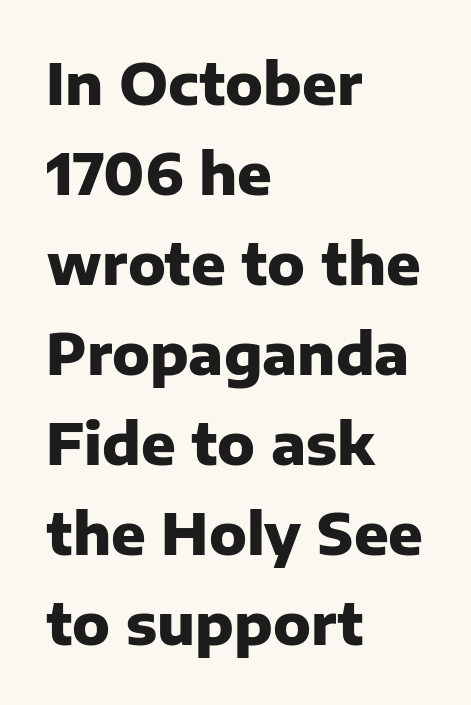
The typography opts for an upright posture over an oblique one. The strip under each line holds only bare page. Each new line begins a customary step beneath the previous one. Does the type have serifs? No, each stem ends abruptly. There is no visible air inserted between adjacent glyphs.
